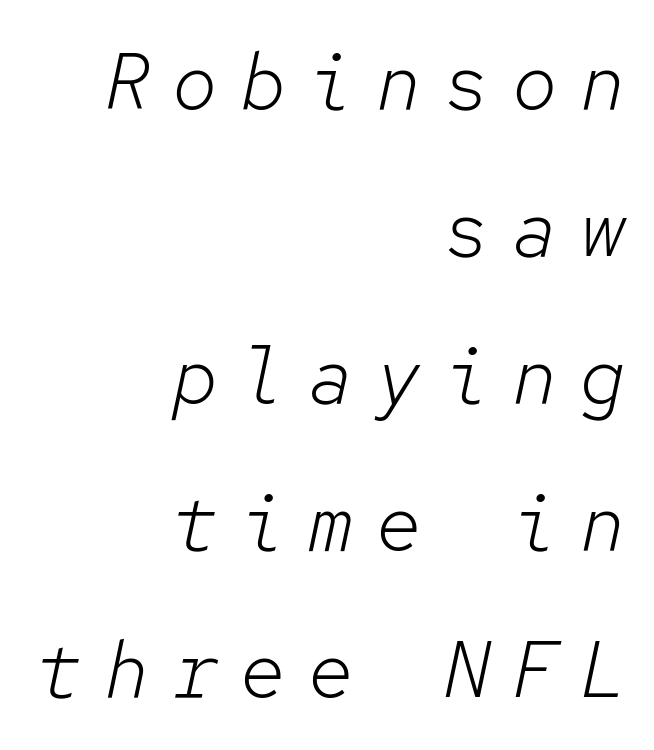
Q: Is the text bold? A: No.
Q: Is the text italic (slanted)? A: Yes, it leans right by about 12 degrees.
Q: Is the text underlined? A: No.
Q: How is the paragraph aligned? A: Right-aligned.
Q: Is the spacing between letters normal or unusually wide? A: Unusually wide.
Q: Width (condensed, normal, or wide)? A: Normal.
Q: Stroke contrast? A: Low.
Q: x-height? A: Medium.
Q: Monospaced? A: Yes.
